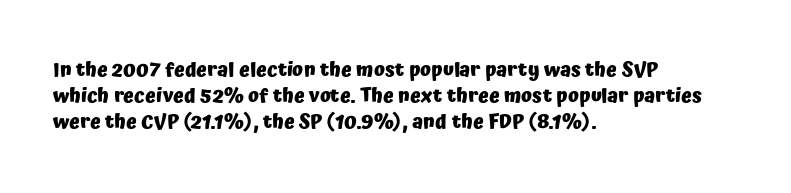
Leftover space on each line is placed entirely after the last word. Honestly, the row spacing looks completely unremarkable. This sample uses an upright cut, with every glyph sitting square on the baseline. A typesetter would call this zero additional tracking. Check the space under the baseline: it is left empty.
